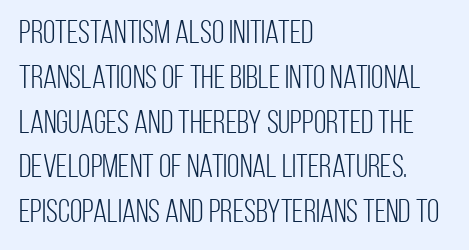
Q: Is the text bold? A: No.
Q: Is the text italic (slanted)? A: No, it is upright.
Q: Is the typeface a serif or a sans-serif typeface? A: Sans-serif.
Q: Is the text underlined? A: No.
Q: How is the paragraph aligned? A: Left-aligned.
Q: Is the spacing between letters normal or unusually wide? A: Normal.
Q: Is the spacing between lines tight, normal or loose? A: Normal.
Q: Width (condensed, normal, or wide)? A: Condensed.
Q: Stroke contrast? A: Low.
Q: x-height? A: Large.
Q: Monospaced? A: No.
